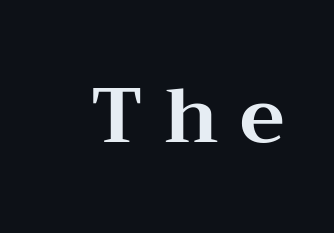
The image shows 76 px bold, wide serif type, upright; set unusually wide letter spacing (+0.28 em), not underlined; medium stroke contrast and a medium x-height.
